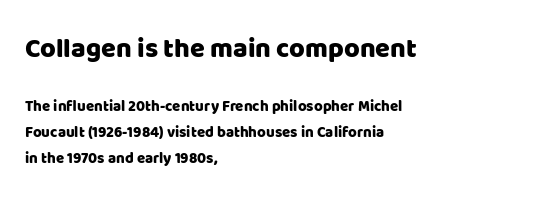
{"italic": "no", "underline": "no", "align": "left", "line_spacing_ratio": 1.72, "letter_spacing": "normal", "letter_spacing_em": 0.0, "larger_block": "first", "size_ratio": 1.8, "glyph_px": 27}
